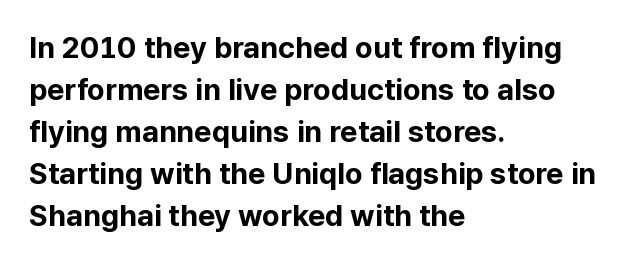
{"serif": "no", "italic": "no", "bold": "yes", "weight": "bold", "width": "normal", "stroke_contrast": "low", "x_height": "medium", "monospaced": "no", "underline": "no", "align": "left", "line_spacing": "normal", "line_spacing_ratio": 1.4, "letter_spacing": "normal", "letter_spacing_em": 0.0, "glyph_px": 30}
